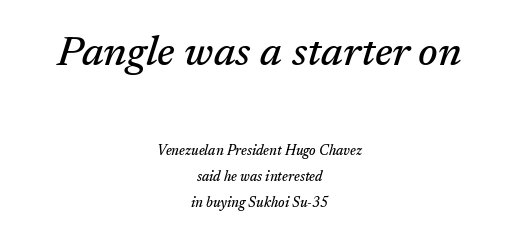
The image shows 42 px serif type, italic (leaning right); set centered, line spacing 1.83x, normal letter spacing, not underlined; the first (top) block is 3.0x larger; medium stroke contrast and a medium x-height.
